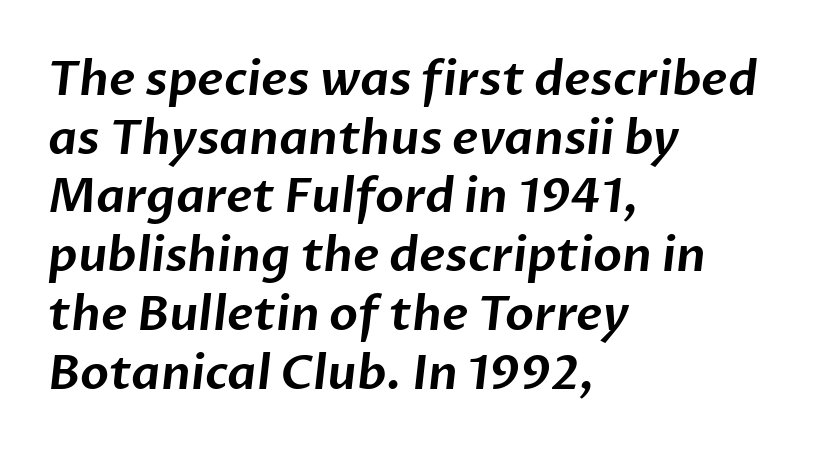
The designer left line spacing at the default. In terms of letterform style, serifs are entirely absent. Here the glyphs are tracked normally, forming tight word shapes. Nobody drew a line under any word here. The letters advance in unequal steps, a hallmark of proportional type.
